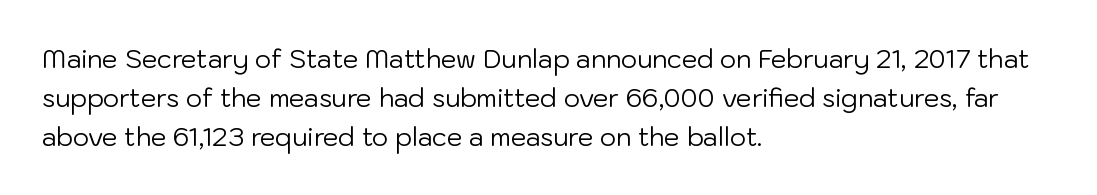
{"italic": "no", "bold": "no", "underline": "no", "align": "left", "line_spacing": "normal", "line_spacing_ratio": 1.56, "letter_spacing": "normal", "letter_spacing_em": 0.0, "glyph_px": 25}
